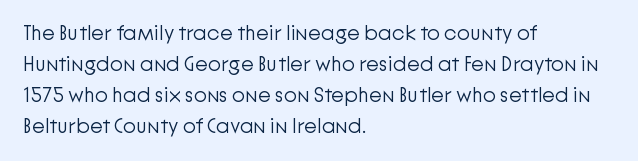
If you drew a line through each stem, it would be perfectly vertical. Leftover space on each line is placed entirely after the last word. The vertical gap from one line to the next is medium. The specimen omits any rule beneath the text block's lines.
